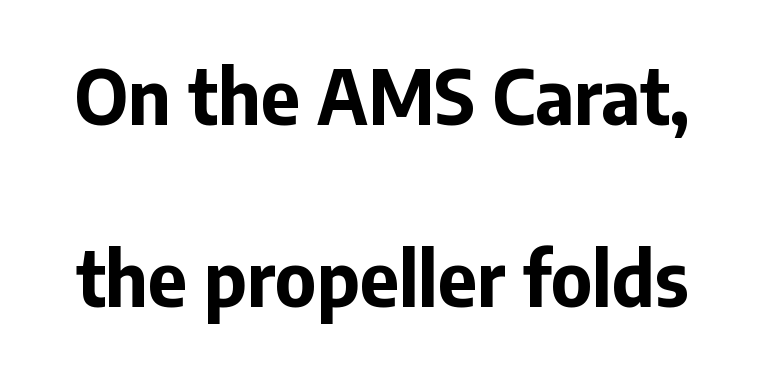
Q: Is the text bold? A: Yes.
Q: Is the text italic (slanted)? A: No, it is upright.
Q: Is the typeface a serif or a sans-serif typeface? A: Sans-serif.
Q: Is the text underlined? A: No.
Q: Is the spacing between letters normal or unusually wide? A: Normal.
Q: Is the spacing between lines tight, normal or loose? A: Loose.
Q: Width (condensed, normal, or wide)? A: Normal.
Q: Stroke contrast? A: Low.
Q: x-height? A: Medium.
Q: Monospaced? A: No.
